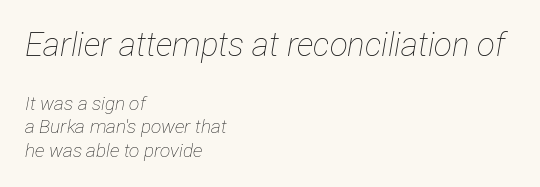
{"italic": "yes", "lean": "right", "slant_degrees": 12, "bold": "no", "weight": "thin", "width": "condensed", "stroke_contrast": "low", "x_height": "medium", "monospaced": "no", "underline": "no", "align": "left", "line_spacing_ratio": 1.23, "letter_spacing": "normal", "letter_spacing_em": 0.0, "larger_block": "first", "size_ratio": 1.74, "glyph_px": 33}
